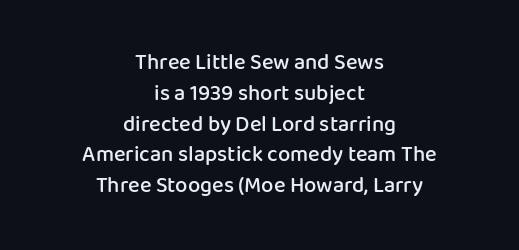
The leading is moderate, giving the passage an even texture. The lettering holds an erect, upright posture throughout. Look at the stroke-to-counter ratio: somewhat heavy, a semibold. Any mark beneath the type? The region is blank.
